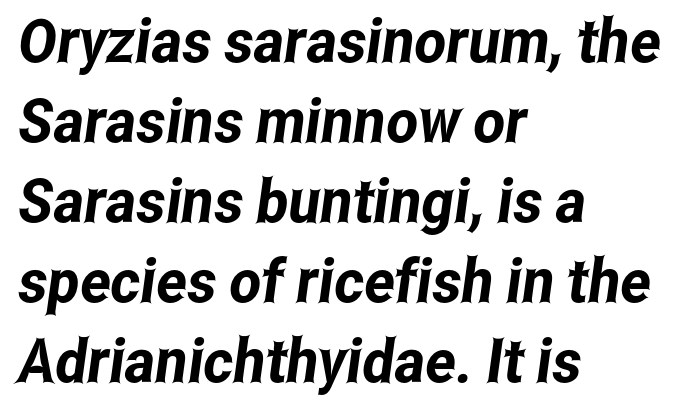
The face used here is a sans, in the tradition of grotesques and geometrics. Spacing verdict: proportional, widths tailored to each character. Honestly, there is no underline to notice here at all. The type is set solid horizontally, with unmodified tracking. Does the copy run flush right? No — it runs flush left.
